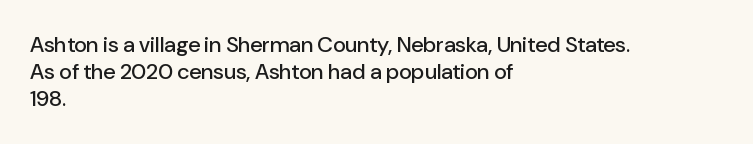
The horizontal fit of the characters is conventional and even. The typesetter chose a ragged-right arrangement here. Upright lettering throughout. The specimen omits any rule beneath the text block's lines.
